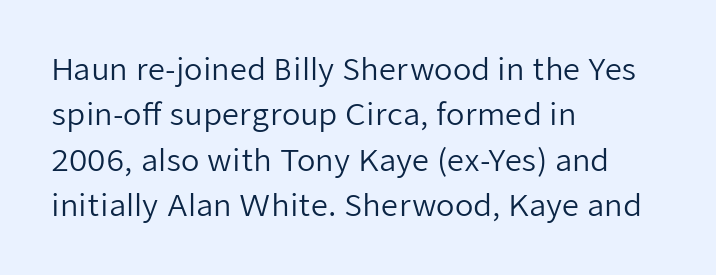
The image shows 30 px regular-weight sans-serif type, upright; set left-aligned, normal line spacing (1.51x), normal letter spacing, not underlined; low stroke contrast and a medium x-height.
